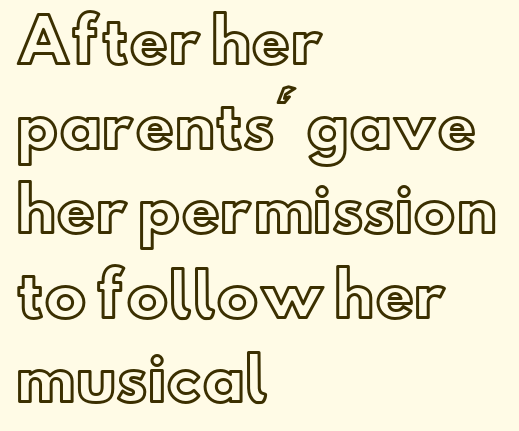
{"italic": "no", "width": "normal", "x_height": "small", "monospaced": "no", "underline": "no", "align": "left", "line_spacing": "normal", "line_spacing_ratio": 1.41, "letter_spacing": "normal", "letter_spacing_em": 0.0, "glyph_px": 60}
